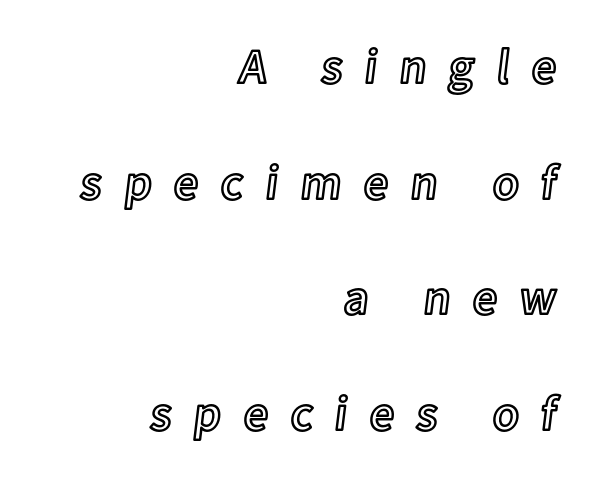
{"width": "normal", "x_height": "medium", "monospaced": "no", "underline": "no", "align": "right", "line_spacing": "loose", "line_spacing_ratio": 2.36, "letter_spacing": "wide", "letter_spacing_em": 0.45, "glyph_px": 49}
